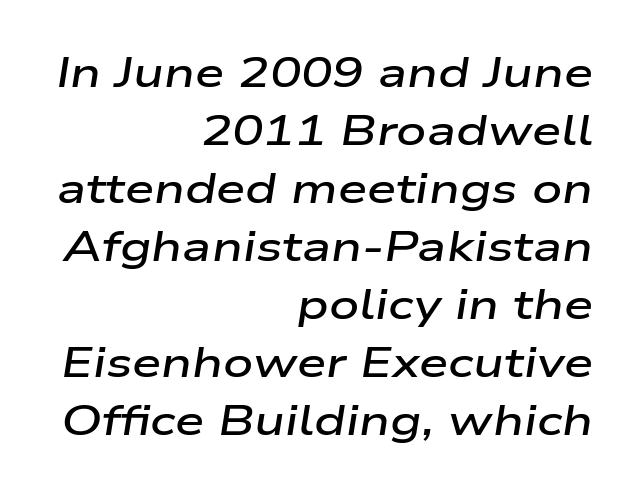
Q: Is the text bold? A: Semi-bold.
Q: Is the text italic (slanted)? A: Yes, it leans right by about 9 degrees.
Q: Is the text underlined? A: No.
Q: How is the paragraph aligned? A: Right-aligned.
Q: Is the spacing between letters normal or unusually wide? A: Normal.
Q: Is the spacing between lines tight, normal or loose? A: Normal.
Q: Width (condensed, normal, or wide)? A: Wide.
Q: Stroke contrast? A: Low.
Q: x-height? A: Medium.
Q: Monospaced? A: No.
